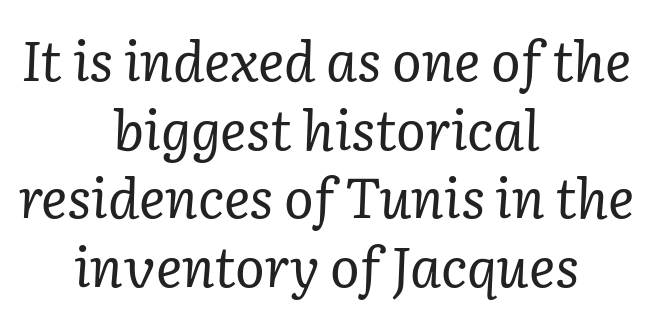
{"serif": "yes", "italic": "yes", "lean": "right", "slant_degrees": 2, "bold": "no", "weight": "regular", "width": "normal", "stroke_contrast": "low", "x_height": "medium", "monospaced": "no", "underline": "no", "align": "center", "line_spacing": "normal", "line_spacing_ratio": 1.25, "letter_spacing": "normal", "letter_spacing_em": 0.0, "glyph_px": 55}
